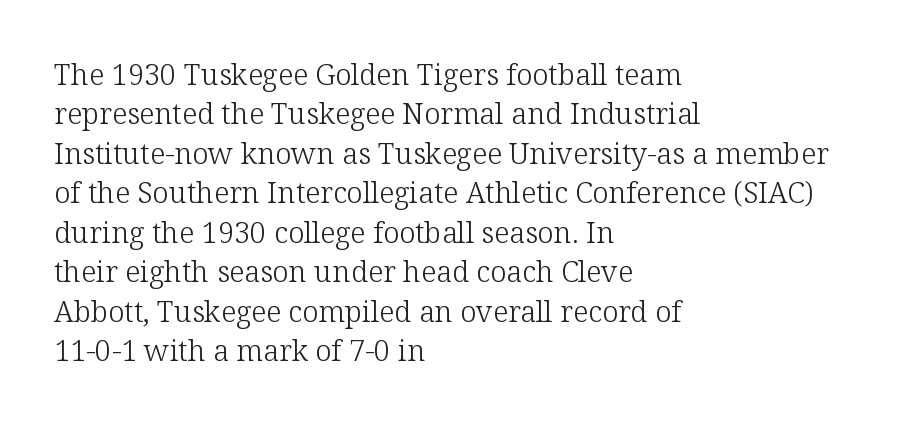
{"serif": "yes", "italic": "no", "bold": "no", "weight": "light", "width": "normal", "stroke_contrast": "low", "x_height": "medium", "monospaced": "no", "underline": "no", "align": "left", "line_spacing": "normal", "line_spacing_ratio": 1.36, "letter_spacing": "normal", "letter_spacing_em": 0.0, "glyph_px": 29}
